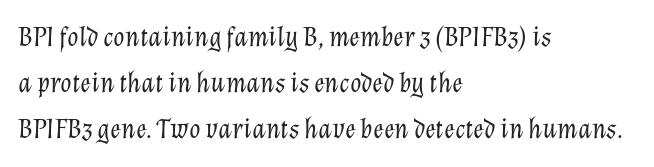
The image shows 29 px light type, italic (leaning right); set left-aligned, normal line spacing (1.59x), normal letter spacing, not underlined; low stroke contrast and a medium x-height.
